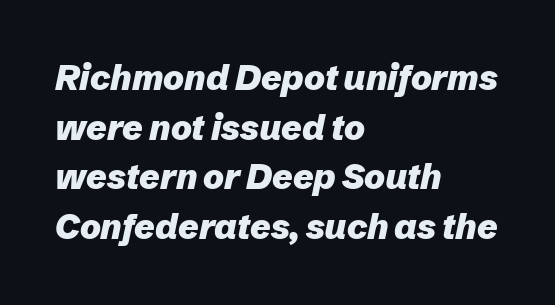
Q: Is the text bold? A: Yes.
Q: Is the text italic (slanted)? A: Yes, it leans right by about 12 degrees.
Q: Is the text underlined? A: No.
Q: How is the paragraph aligned? A: Left-aligned.
Q: Is the spacing between letters normal or unusually wide? A: Normal.
Q: Is the spacing between lines tight, normal or loose? A: Normal.
Q: Width (condensed, normal, or wide)? A: Normal.
Q: Stroke contrast? A: Low.
Q: x-height? A: Medium.
Q: Monospaced? A: No.
